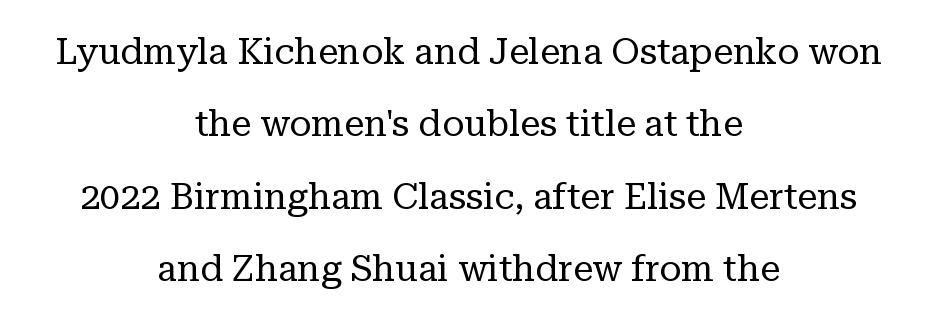
Q: Is the text bold? A: No.
Q: Is the text italic (slanted)? A: No, it is upright.
Q: Is the typeface a serif or a sans-serif typeface? A: Serif.
Q: Is the text underlined? A: No.
Q: How is the paragraph aligned? A: Centered.
Q: Is the spacing between letters normal or unusually wide? A: Normal.
Q: Is the spacing between lines tight, normal or loose? A: Loose.
Q: Width (condensed, normal, or wide)? A: Normal.
Q: Stroke contrast? A: Low.
Q: x-height? A: Medium.
Q: Monospaced? A: No.
